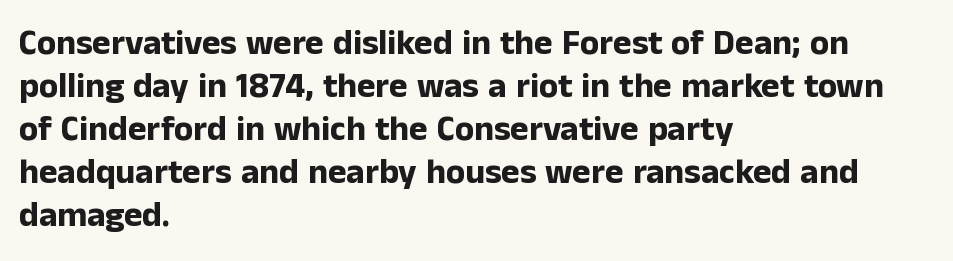
The image shows 35 px bold sans-serif type, upright; set left-aligned, line spacing 1.23x, normal letter spacing, not underlined; low stroke contrast and a medium x-height.
